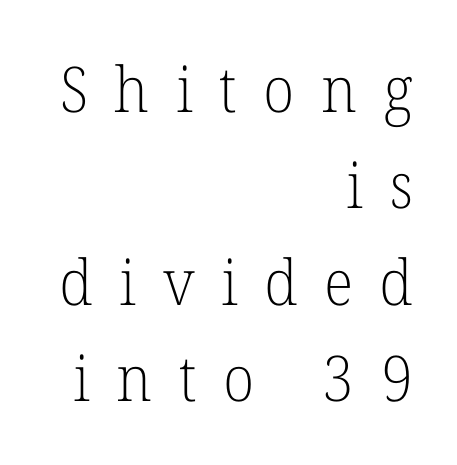
The image shows 63 px light serif type, upright; set right-aligned, normal line spacing (1.53x), unusually wide letter spacing (+0.42 em), not underlined; low stroke contrast and a medium x-height.
